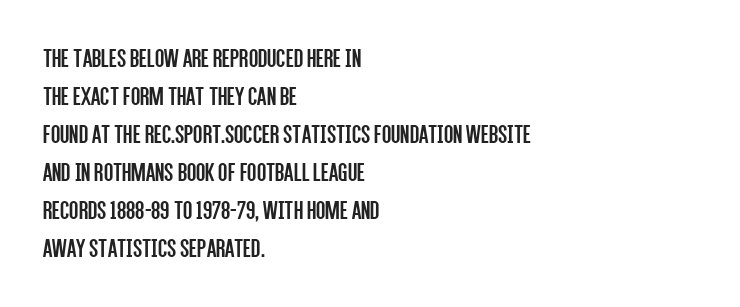
The designer left line spacing at the default. A classic flush-left, rag-right setting is used for this passage. The font sits on the lighter half of the weight spectrum, regular included. The letters stand straight up with perfectly vertical stems. No word sits above an underline.
